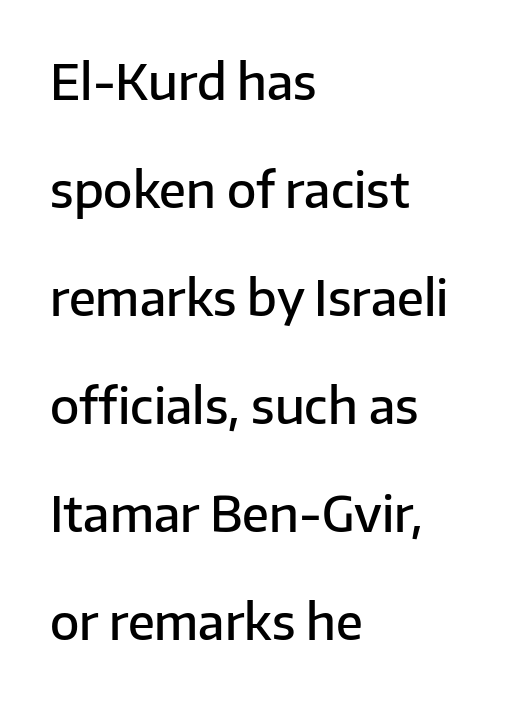
The image shows 48 px semibold sans-serif type, upright; set left-aligned, loose line spacing (2.25x), normal letter spacing, not underlined; low stroke contrast and a medium x-height.
